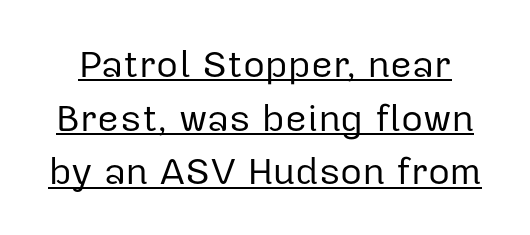
The leading is moderate, giving the passage an even texture. Is this a sans? Yes — the strokes have no serifs. Vertical strokes here are truly vertical. No chunkiness to these letters — they're not bold. Looks like regular typesetting: each glyph gets only the width it needs. A rule runs beneath these lines of type.
